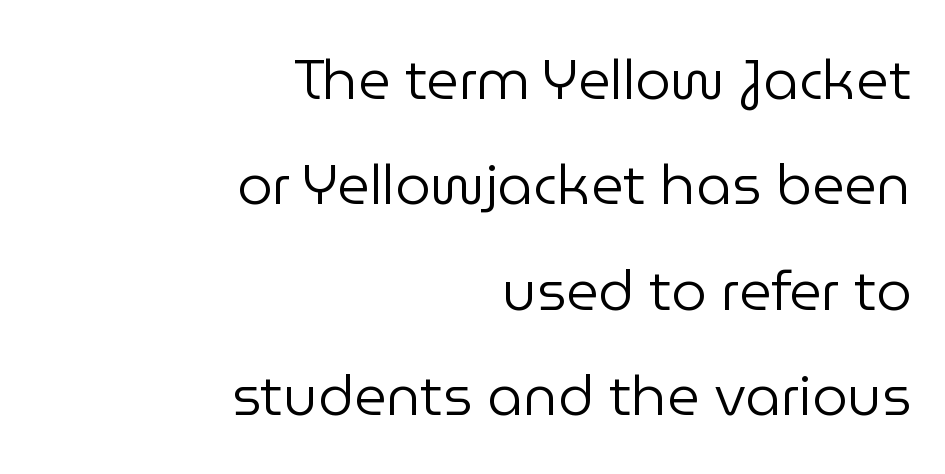
Q: Is the text bold? A: No.
Q: Is the text italic (slanted)? A: No, it is upright.
Q: Is the typeface a serif or a sans-serif typeface? A: Sans-serif.
Q: Is the text underlined? A: No.
Q: How is the paragraph aligned? A: Right-aligned.
Q: Is the spacing between letters normal or unusually wide? A: Normal.
Q: Width (condensed, normal, or wide)? A: Normal.
Q: Stroke contrast? A: Low.
Q: x-height? A: Medium.
Q: Monospaced? A: No.
